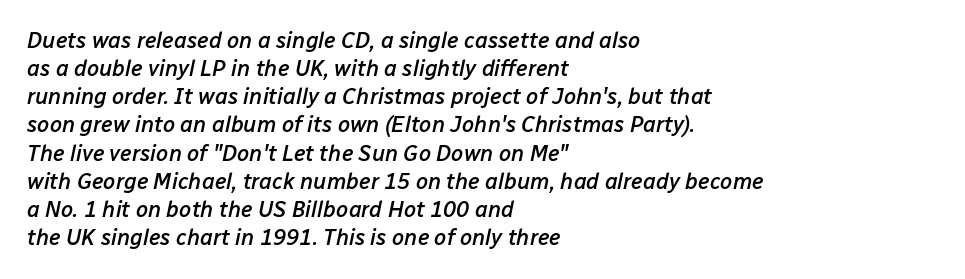
{"italic": "yes", "lean": "right", "slant_degrees": 12, "bold": "semi", "underline": "no", "align": "left", "line_spacing": "normal", "line_spacing_ratio": 1.28, "letter_spacing": "normal", "letter_spacing_em": 0.0, "glyph_px": 22}
